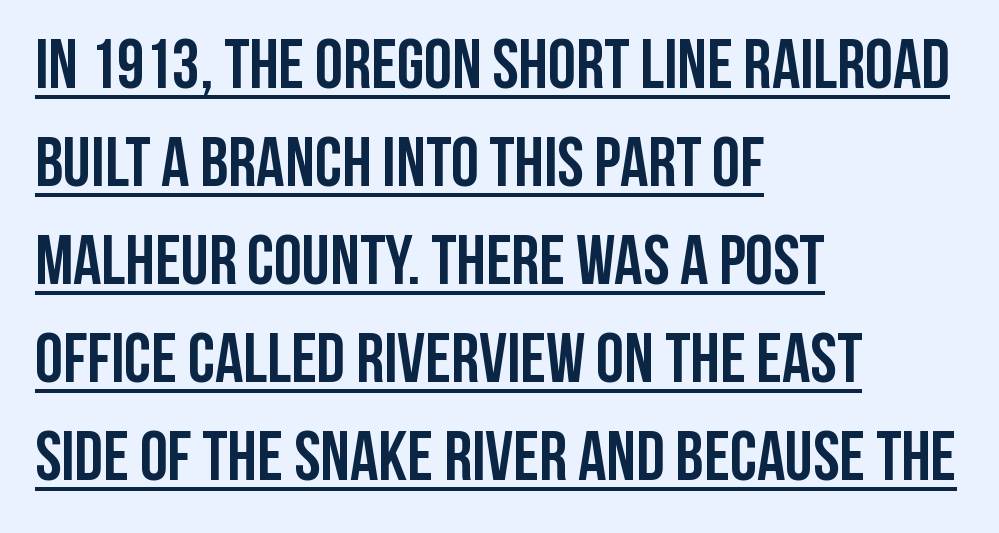
The image shows 70 px semibold, condensed sans-serif type, upright; set left-aligned, normal line spacing (1.4x), normal letter spacing, underlined; low stroke contrast and a large x-height.
